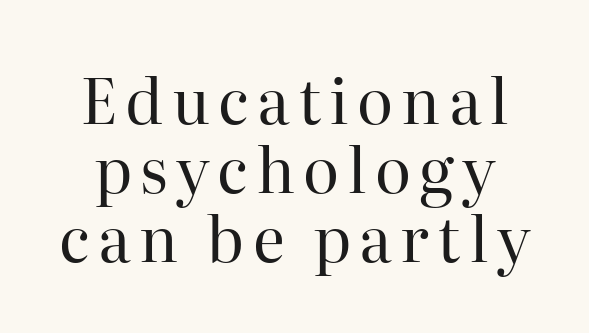
The image shows 62 px regular-weight serif type, upright; set tight line spacing (1.11x), not underlined; high stroke contrast and a medium x-height.
